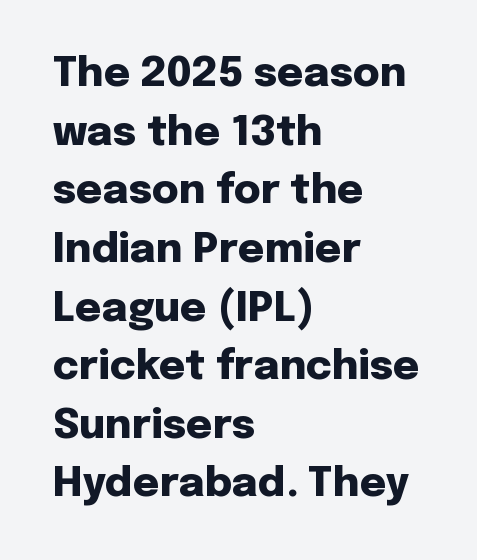
The image shows 41 px heavy sans-serif type, upright; set left-aligned, normal line spacing (1.43x), normal letter spacing, not underlined; low stroke contrast and a medium x-height.
